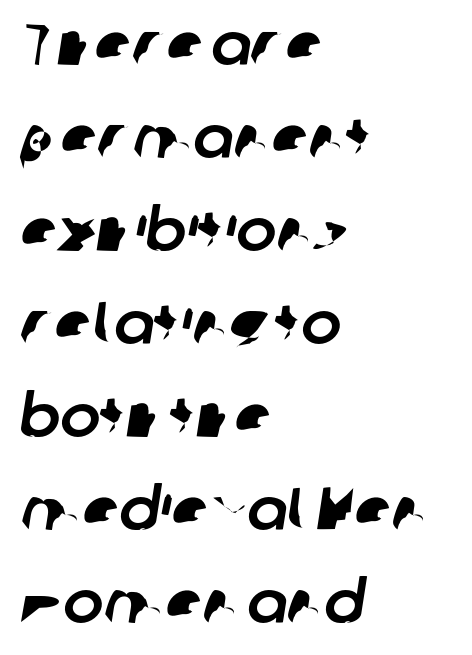
Q: Is the typeface a serif or a sans-serif typeface? A: Sans-serif.
Q: Is the text underlined? A: No.
Q: How is the paragraph aligned? A: Left-aligned.
Q: Is the spacing between letters normal or unusually wide? A: Normal.
Q: Is the spacing between lines tight, normal or loose? A: Normal.
Q: Width (condensed, normal, or wide)? A: Normal.
Q: Stroke contrast? A: Low.
Q: x-height? A: Medium.
Q: Monospaced? A: No.
